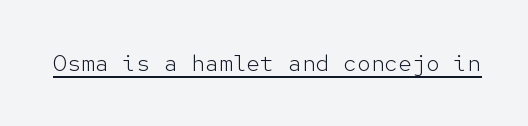
Students, observe the line beneath the letters — that is underlining. You can tell it's not italic because the verticals are truly vertical. Stems here are at most as thick as an everyday book face. Between one letter and the next there's only the usual sliver of space.
